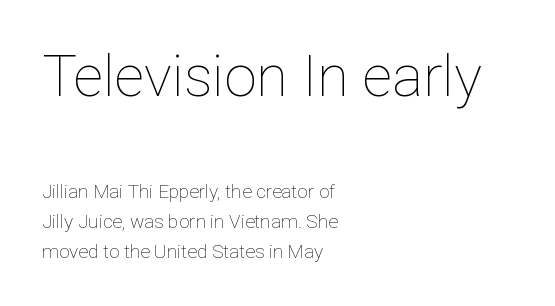
{"italic": "no", "bold": "no", "weight": "thin", "width": "normal", "stroke_contrast": "low", "x_height": "medium", "monospaced": "no", "underline": "no", "align": "left", "line_spacing": "normal", "line_spacing_ratio": 1.58, "letter_spacing": "normal", "letter_spacing_em": 0.0, "larger_block": "first", "size_ratio": 3.05, "glyph_px": 58}
